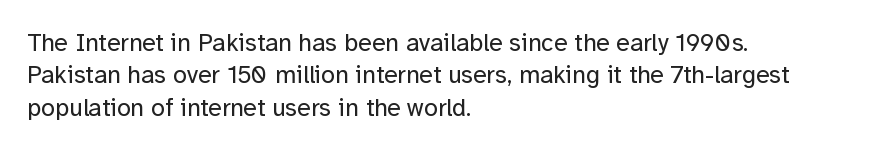
Q: Is the text bold? A: No.
Q: Is the text italic (slanted)? A: No, it is upright.
Q: Is the text underlined? A: No.
Q: How is the paragraph aligned? A: Left-aligned.
Q: Is the spacing between letters normal or unusually wide? A: Normal.
Q: Is the spacing between lines tight, normal or loose? A: Normal.
